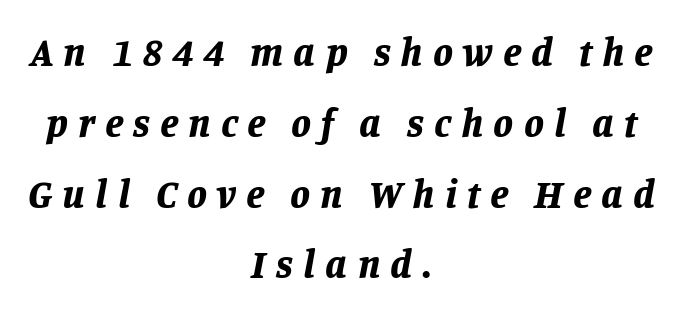
Q: Is the text bold? A: Yes.
Q: Is the text italic (slanted)? A: Yes, it leans right by about 11 degrees.
Q: Is the text underlined? A: No.
Q: How is the paragraph aligned? A: Centered.
Q: Is the spacing between letters normal or unusually wide? A: Unusually wide.
Q: Width (condensed, normal, or wide)? A: Normal.
Q: Stroke contrast? A: Low.
Q: x-height? A: Large.
Q: Monospaced? A: No.
